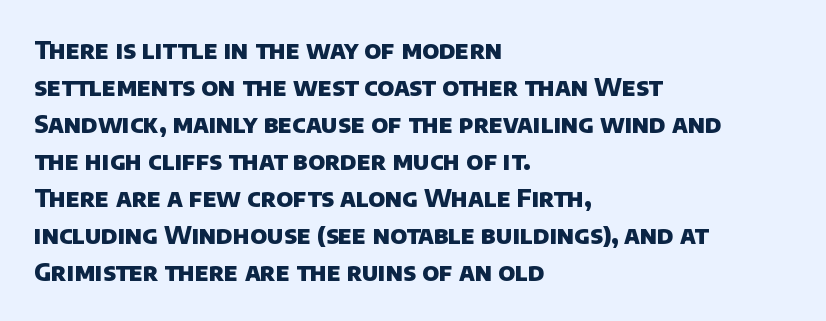
Caption: bold face, heavy strokes. The space between consecutive lines is moderate. A student would call this left alignment; a typographer would say flush left, rag right. Just letters on the line, the space beneath them empty.
